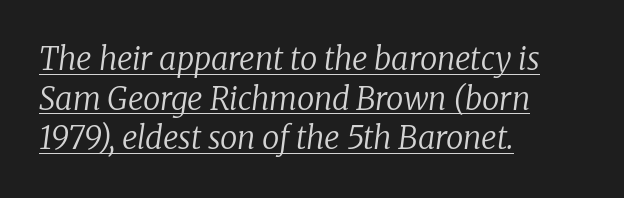
{"serif": "yes", "italic": "yes", "lean": "right", "slant_degrees": 8, "bold": "no", "weight": "regular", "width": "normal", "stroke_contrast": "low", "x_height": "medium", "monospaced": "no", "underline": "yes", "align": "left", "line_spacing": "normal", "line_spacing_ratio": 1.28, "letter_spacing": "normal", "letter_spacing_em": 0.0, "glyph_px": 31}
